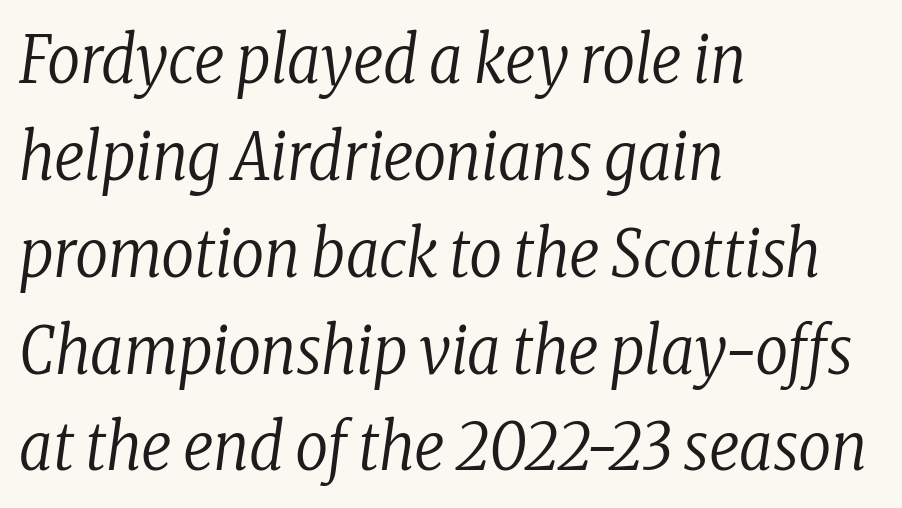
The characters are drawn with everyday or finer stroke widths. The rendering uses natural spacing where letterforms have individual widths. The horizontal fit of the characters is conventional and even. Summary of vertical rhythm: regular, with standard interline spacing. The gap between lines stays unmarked.
